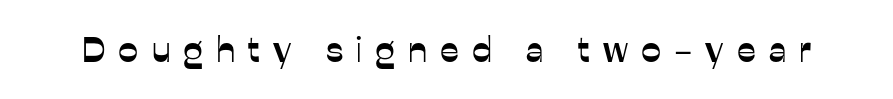
Q: Is the text italic (slanted)? A: No, it is upright.
Q: Is the typeface a serif or a sans-serif typeface? A: Sans-serif.
Q: Is the text underlined? A: No.
Q: Is the spacing between letters normal or unusually wide? A: Unusually wide.
Q: Width (condensed, normal, or wide)? A: Normal.
Q: Stroke contrast? A: Low.
Q: x-height? A: Medium.
Q: Monospaced? A: No.
